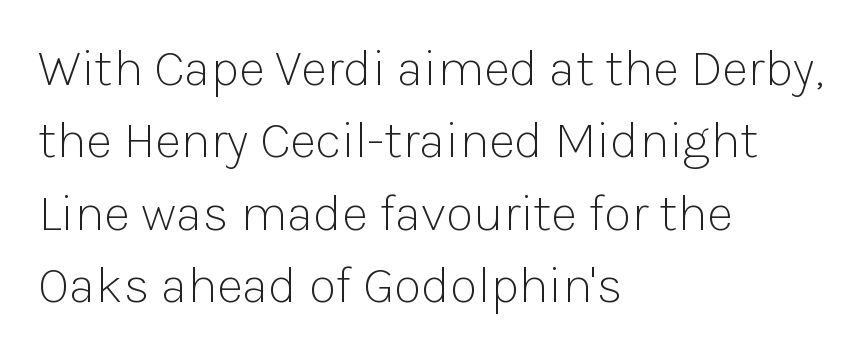
{"serif": "no", "italic": "no", "bold": "no", "weight": "light", "width": "normal", "stroke_contrast": "low", "x_height": "medium", "monospaced": "no", "underline": "no", "align": "left", "line_spacing": "normal", "line_spacing_ratio": 1.42, "letter_spacing": "normal", "letter_spacing_em": 0.0, "glyph_px": 51}
